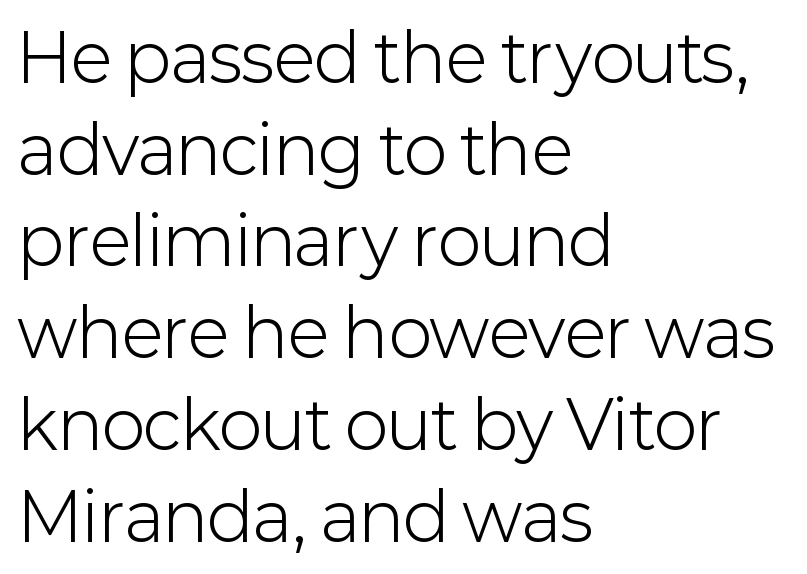
The image shows 66 px light sans-serif type, upright; set left-aligned, normal line spacing (1.39x), normal letter spacing, not underlined; low stroke contrast and a medium x-height.
